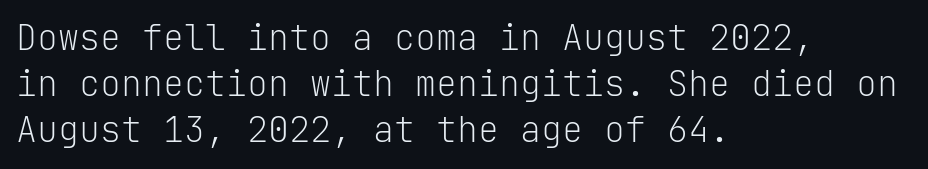
The image shows 35 px light sans-serif type, upright, monospaced; set left-aligned, normal line spacing (1.32x), normal letter spacing, not underlined; low stroke contrast and a medium x-height.
